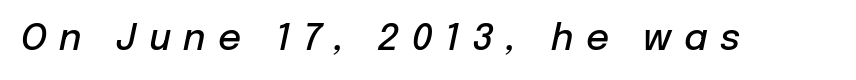
Its strokes are somewhat broadened, the hallmark of semibold type. The gap between lines stays unmarked. This sample uses expanded letter spacing, leaving extra air between glyphs. Designer's note — italics engaged. The passage shown is typed in a proportional face where columns would drift.
